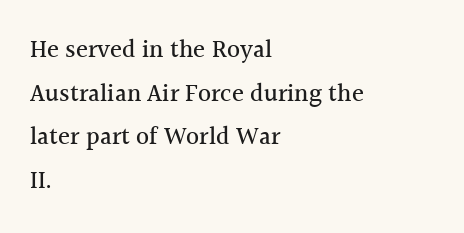
Q: Is the text italic (slanted)? A: No, it is upright.
Q: Is the text underlined? A: No.
Q: How is the paragraph aligned? A: Left-aligned.
Q: Is the spacing between letters normal or unusually wide? A: Normal.
